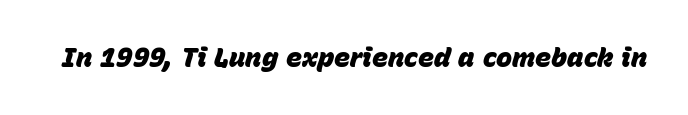
{"italic": "yes", "lean": "right", "slant_degrees": 15, "bold": "yes", "underline": "no", "letter_spacing": "normal", "letter_spacing_em": 0.0, "glyph_px": 27}
